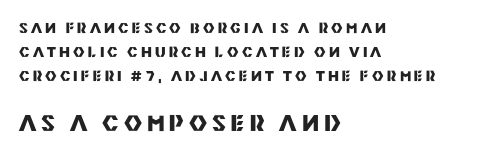
The image shows 22 px bold type, upright; set left-aligned, line spacing 1.73x, unusually wide letter spacing (+0.23 em), not underlined; the second (bottom) block is 1.57x larger.
